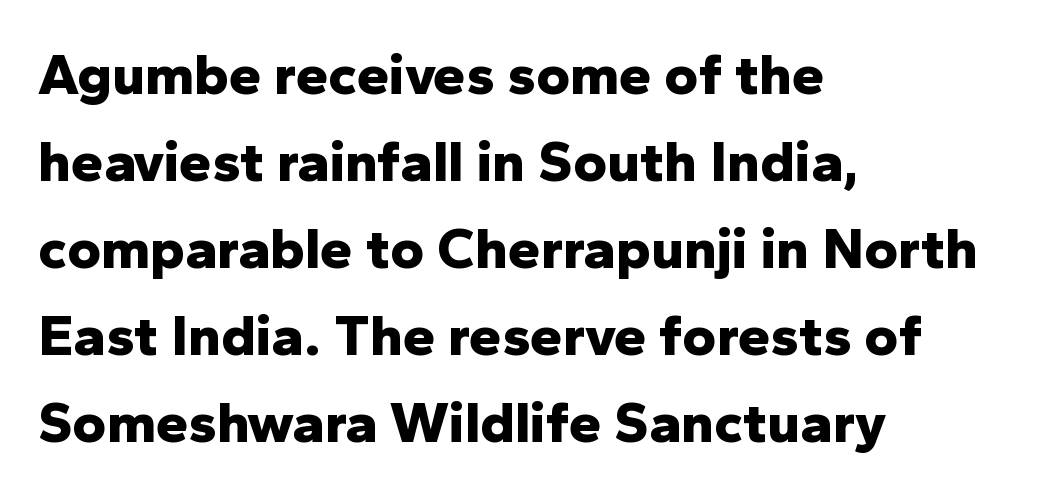
{"serif": "no", "italic": "no", "bold": "yes", "weight": "bold", "width": "normal", "stroke_contrast": "low", "x_height": "medium", "monospaced": "no", "underline": "no", "align": "left", "line_spacing": "normal", "line_spacing_ratio": 1.5, "letter_spacing": "normal", "letter_spacing_em": 0.0, "glyph_px": 58}
